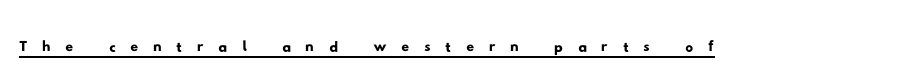
Q: Is the typeface a serif or a sans-serif typeface? A: Sans-serif.
Q: Is the text underlined? A: Yes.
Q: Is the spacing between letters normal or unusually wide? A: Unusually wide.
Q: Width (condensed, normal, or wide)? A: Wide.
Q: Stroke contrast? A: Low.
Q: x-height? A: Small.
Q: Monospaced? A: No.
